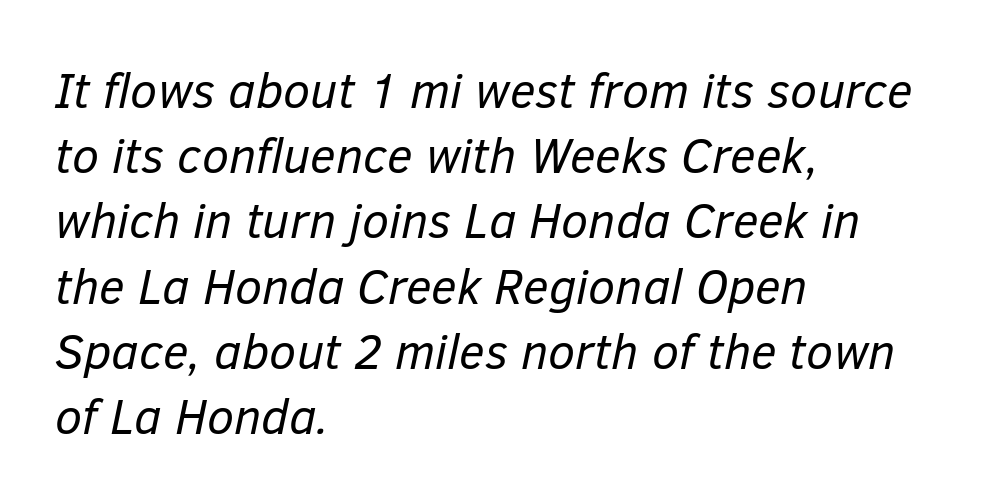
Notice how descenders clear the ascenders below comfortably — that's standard leading. Spacing verdict: proportional, widths tailored to each character. The type is set solid horizontally, with unmodified tracking. In terms of posture, this sample is oblique. The ragged edge is on the right, which tells us the setting is flush left. Is the stroke heavy? The answer is a plain regular-or-lighter.
